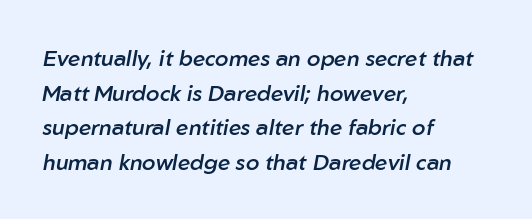
{"italic": "yes", "lean": "right", "slant_degrees": 10, "bold": "semi", "underline": "no", "align": "left", "line_spacing": "normal", "line_spacing_ratio": 1.57, "letter_spacing": "normal", "letter_spacing_em": 0.0, "glyph_px": 22}
